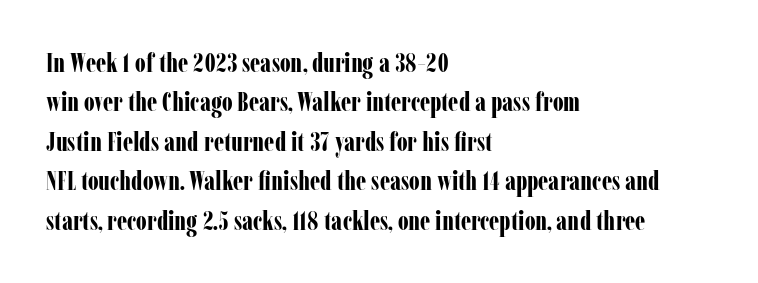
Q: Is the text bold? A: Yes.
Q: Is the text italic (slanted)? A: No, it is upright.
Q: Is the text underlined? A: No.
Q: How is the paragraph aligned? A: Left-aligned.
Q: Is the spacing between letters normal or unusually wide? A: Normal.
Q: Is the spacing between lines tight, normal or loose? A: Normal.
